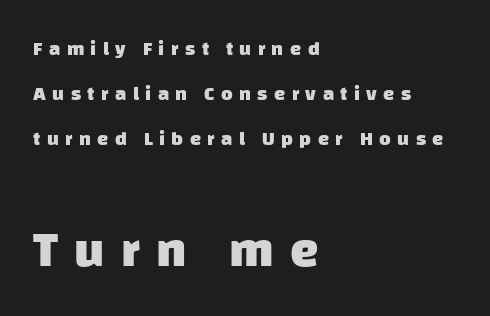
Q: Is the text bold? A: Yes.
Q: Is the typeface a serif or a sans-serif typeface? A: Sans-serif.
Q: Is the text underlined? A: No.
Q: How is the paragraph aligned? A: Left-aligned.
Q: Is the spacing between letters normal or unusually wide? A: Unusually wide.
Q: Is the spacing between lines tight, normal or loose? A: Loose.
Q: Which block of text is set in a larger size, the first (top) or the second (bottom)? A: The second (bottom) one.
Q: Width (condensed, normal, or wide)? A: Normal.
Q: Stroke contrast? A: Low.
Q: x-height? A: Large.
Q: Monospaced? A: No.
